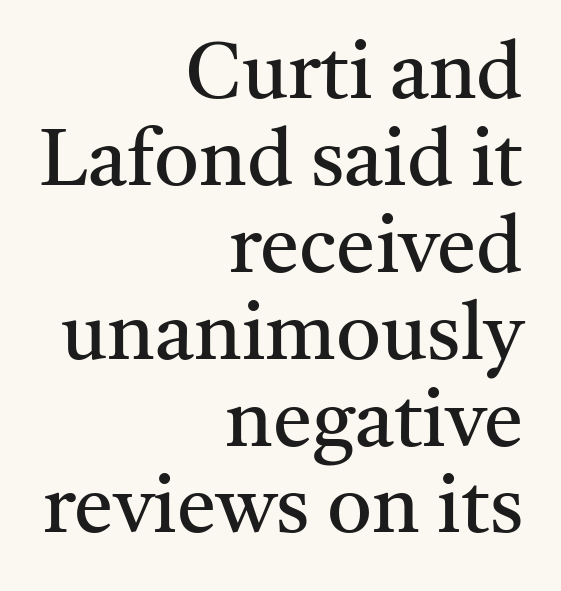
The image shows 79 px regular-weight serif type, upright; set right-aligned, tight line spacing (1.1x), normal letter spacing, not underlined; medium stroke contrast and a medium x-height.
